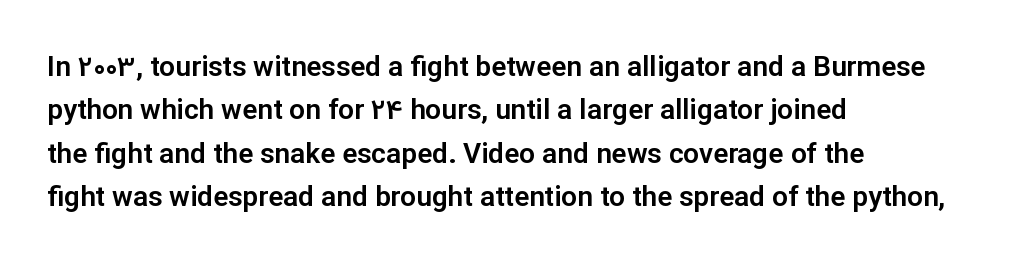
The image shows 28 px sans-serif type, upright; set left-aligned, normal line spacing (1.55x), normal letter spacing, not underlined; low stroke contrast and a medium x-height.
